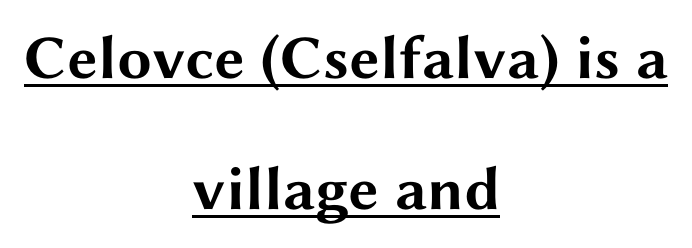
The image shows 62 px bold, wide sans-serif type, upright; set centered, loose line spacing (2.12x), normal letter spacing, underlined; medium stroke contrast and a medium x-height.
